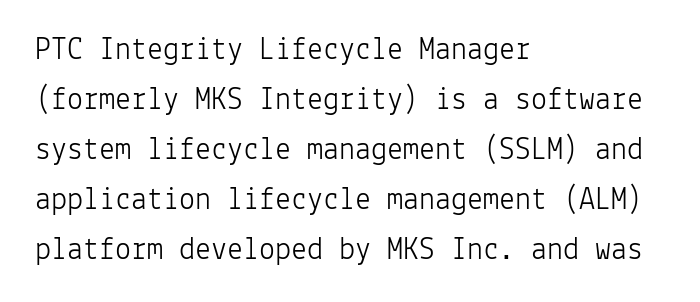
Q: Is the text bold? A: No.
Q: Is the text italic (slanted)? A: No, it is upright.
Q: Is the typeface a serif or a sans-serif typeface? A: Sans-serif.
Q: Is the text underlined? A: No.
Q: How is the paragraph aligned? A: Left-aligned.
Q: Is the spacing between letters normal or unusually wide? A: Normal.
Q: Is the spacing between lines tight, normal or loose? A: Normal.
Q: Width (condensed, normal, or wide)? A: Normal.
Q: Stroke contrast? A: Low.
Q: x-height? A: Medium.
Q: Monospaced? A: Yes.
